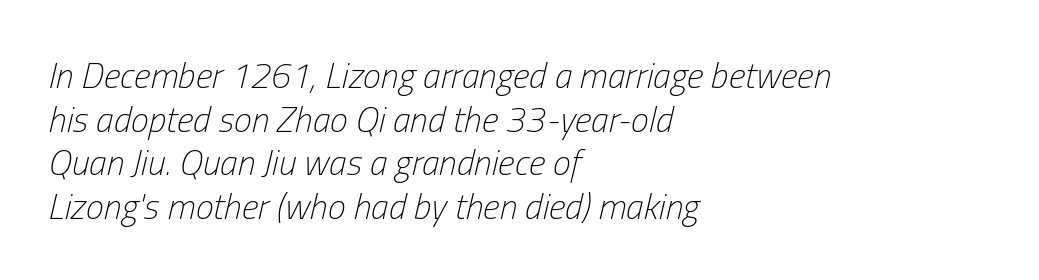
Q: Is the text bold? A: No.
Q: Is the text italic (slanted)? A: Yes, it leans right by about 13 degrees.
Q: Is the text underlined? A: No.
Q: How is the paragraph aligned? A: Left-aligned.
Q: Is the spacing between letters normal or unusually wide? A: Normal.
Q: Width (condensed, normal, or wide)? A: Condensed.
Q: Stroke contrast? A: Low.
Q: x-height? A: Medium.
Q: Monospaced? A: No.
